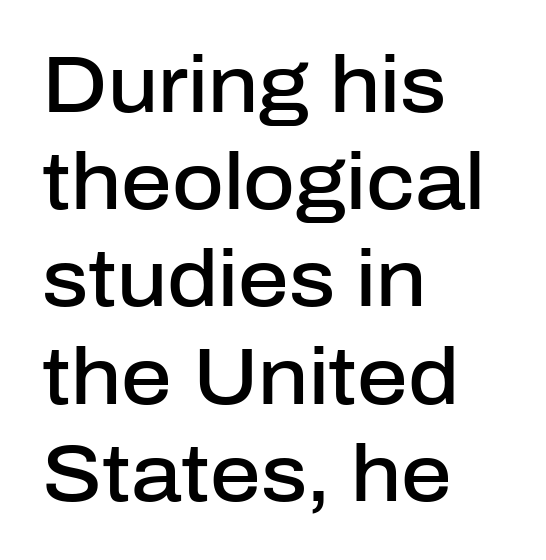
The image shows 79 px semibold sans-serif type, upright; set left-aligned, line spacing 1.23x, normal letter spacing, not underlined; low stroke contrast and a medium x-height.
